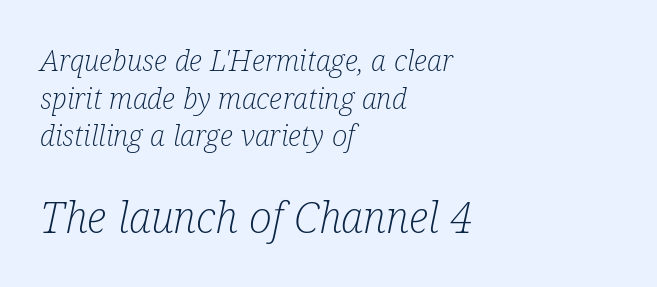
{"serif": "yes", "italic": "yes", "lean": "right", "slant_degrees": 12, "bold": "no", "weight": "light", "width": "condensed", "stroke_contrast": "low", "x_height": "medium", "monospaced": "no", "underline": "no", "align": "left", "line_spacing": "normal", "line_spacing_ratio": 1.3, "letter_spacing": "normal", "letter_spacing_em": 0.0, "larger_block": "second", "size_ratio": 1.48, "glyph_px": 43}
